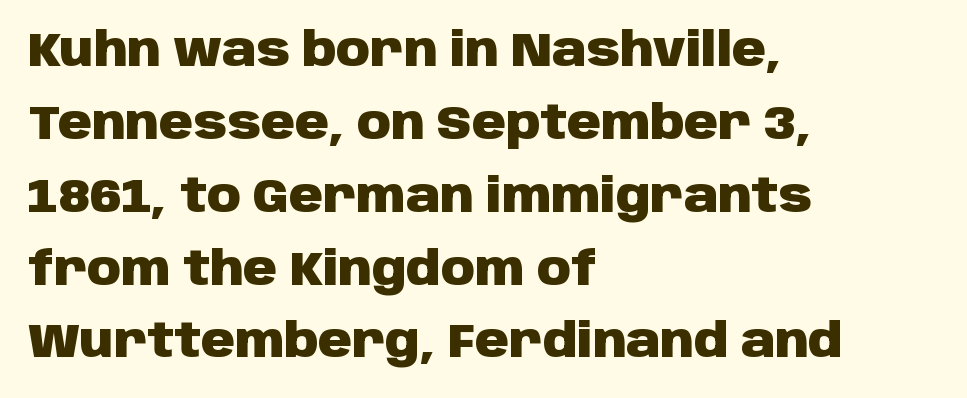
Q: Is the text bold? A: Yes.
Q: Is the text italic (slanted)? A: No, it is upright.
Q: Is the typeface a serif or a sans-serif typeface? A: Sans-serif.
Q: Is the text underlined? A: No.
Q: How is the paragraph aligned? A: Left-aligned.
Q: Is the spacing between letters normal or unusually wide? A: Normal.
Q: Is the spacing between lines tight, normal or loose? A: Normal.
Q: Width (condensed, normal, or wide)? A: Normal.
Q: Stroke contrast? A: Low.
Q: x-height? A: Large.
Q: Monospaced? A: No.
